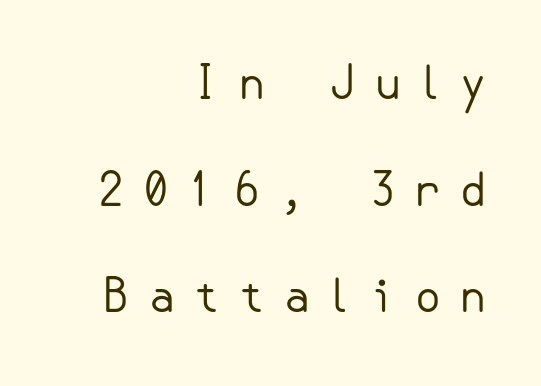
Q: Is the text bold? A: No.
Q: Is the text italic (slanted)? A: No, it is upright.
Q: Is the typeface a serif or a sans-serif typeface? A: Sans-serif.
Q: Is the text underlined? A: No.
Q: How is the paragraph aligned? A: Right-aligned.
Q: Is the spacing between letters normal or unusually wide? A: Unusually wide.
Q: Is the spacing between lines tight, normal or loose? A: Loose.
Q: Width (condensed, normal, or wide)? A: Normal.
Q: Stroke contrast? A: Low.
Q: x-height? A: Small.
